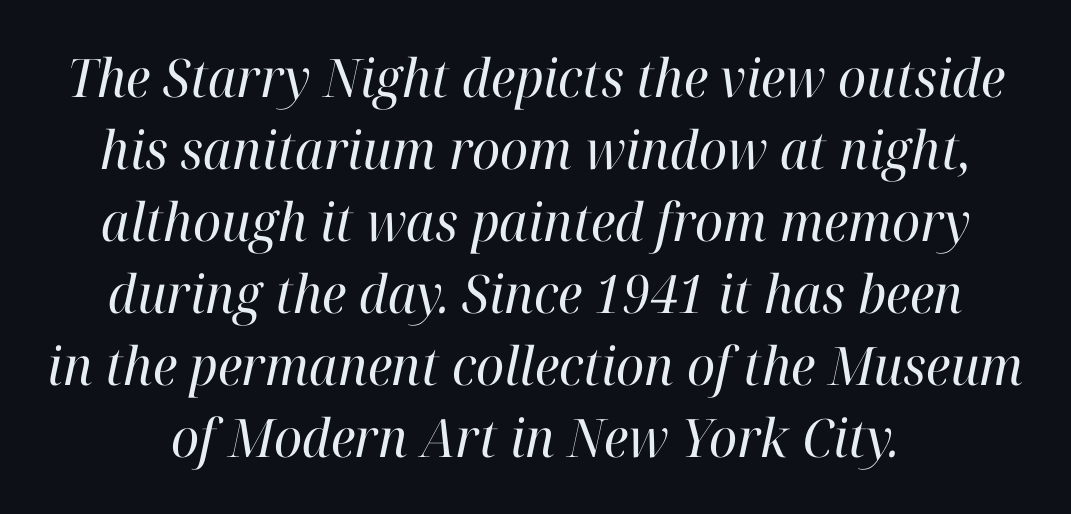
A typesetter would call this proportional, since set widths differ per character. Normally led — the rows are evenly, conventionally spaced. The typeface chosen for these lines features serifs. Beneath every word, the page is bare. Italic: yes, the glyphs are oblique. Stroke thickness stays within the range of a standard reading face or lighter.
